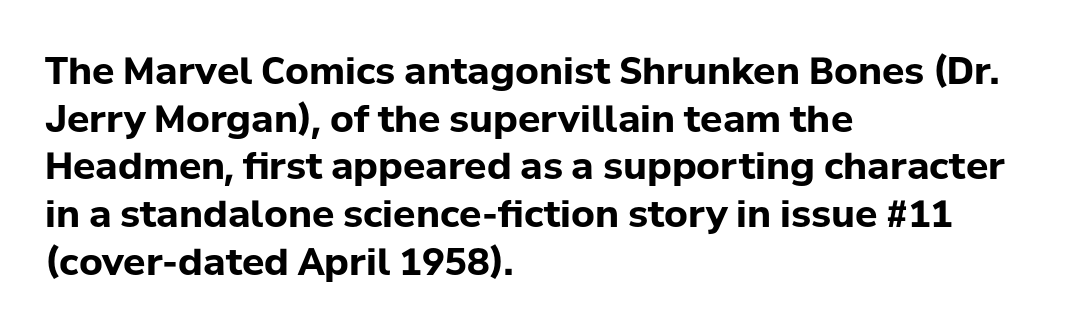
The image shows 37 px bold sans-serif type, upright; set left-aligned, normal line spacing (1.29x), normal letter spacing, not underlined; low stroke contrast and a medium x-height.
